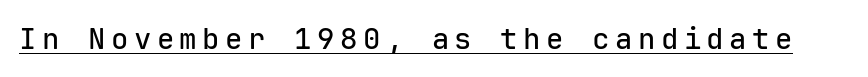
A sans-serif font was chosen for this passage. Do the characters align in a grid? Yes, the font is monospaced. The letters stand straight up with perfectly vertical stems. Honestly, the underline is the first thing you notice here.
